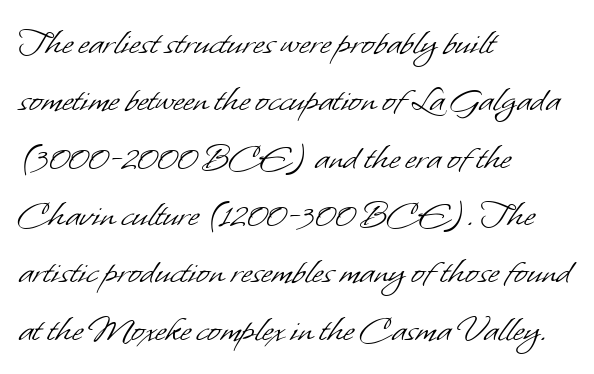
Q: Is the text bold? A: No.
Q: Is the typeface a serif or a sans-serif typeface? A: Sans-serif.
Q: Is the text underlined? A: No.
Q: How is the paragraph aligned? A: Left-aligned.
Q: Is the spacing between letters normal or unusually wide? A: Normal.
Q: Is the spacing between lines tight, normal or loose? A: Normal.
Q: Width (condensed, normal, or wide)? A: Normal.
Q: Stroke contrast? A: Low.
Q: x-height? A: Small.
Q: Monospaced? A: No.
